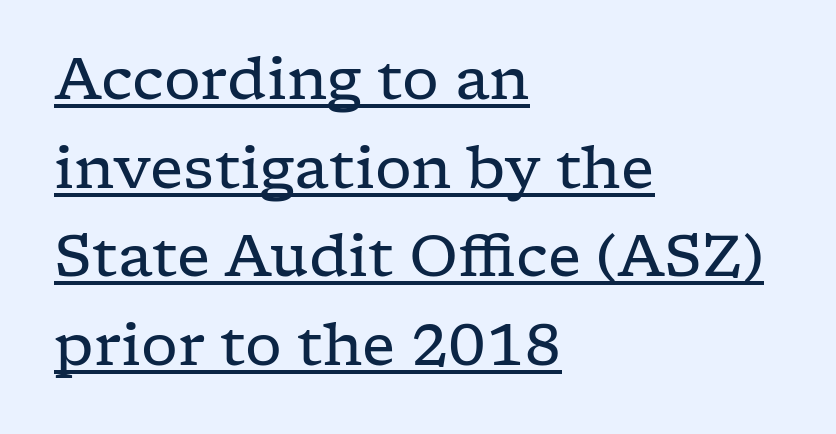
Q: Is the text bold? A: No.
Q: Is the text italic (slanted)? A: No, it is upright.
Q: Is the typeface a serif or a sans-serif typeface? A: Serif.
Q: Is the text underlined? A: Yes.
Q: How is the paragraph aligned? A: Left-aligned.
Q: Is the spacing between letters normal or unusually wide? A: Normal.
Q: Is the spacing between lines tight, normal or loose? A: Normal.
Q: Width (condensed, normal, or wide)? A: Wide.
Q: Stroke contrast? A: Low.
Q: x-height? A: Medium.
Q: Monospaced? A: No.
